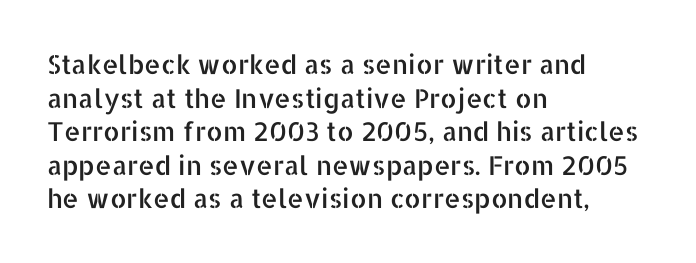
The zone under the glyphs is completely vacant. Line starts are locked; line ends wander. Look at the tracking — it's just the regular setting, nothing added. Horizontal bands of white between lines are of average thickness.
